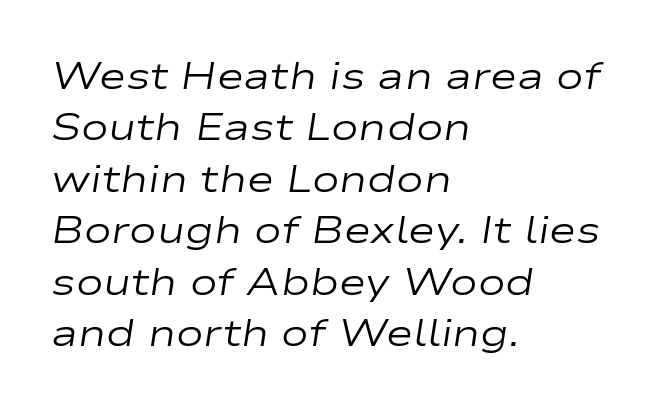
Compared with typical paragraphs, the rows here are spaced about the same. The strokes are not fattened; the text isn't bold. Every character sits at an angle, as italics do. The rag falls on the right side of this text block. The passage shown is typed in a proportional face where columns would drift.
